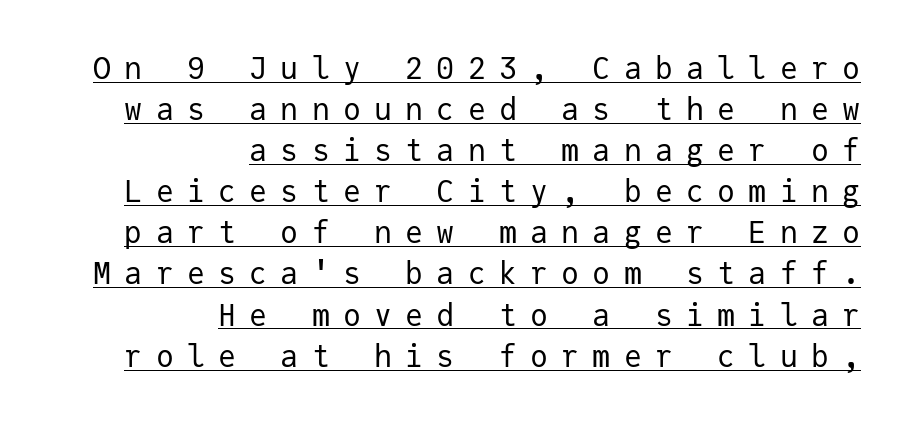
Style check: upright. Underline: present. Observe the wide spacing: letters keep a clear distance from each other. Nothing heavy about these letters — not bold at all. Serif or sans? Sans — the stroke terminals are bare.
